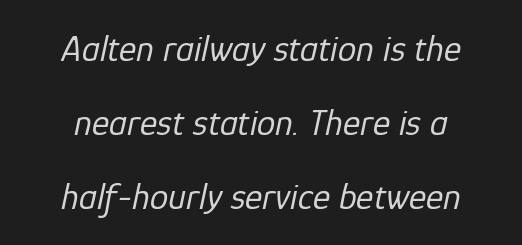
Q: Is the text bold? A: No.
Q: Is the text italic (slanted)? A: Yes, it leans right by about 12 degrees.
Q: Is the text underlined? A: No.
Q: Is the spacing between letters normal or unusually wide? A: Normal.
Q: Is the spacing between lines tight, normal or loose? A: Loose.
Q: Width (condensed, normal, or wide)? A: Normal.
Q: Stroke contrast? A: Low.
Q: x-height? A: Medium.
Q: Monospaced? A: No.
